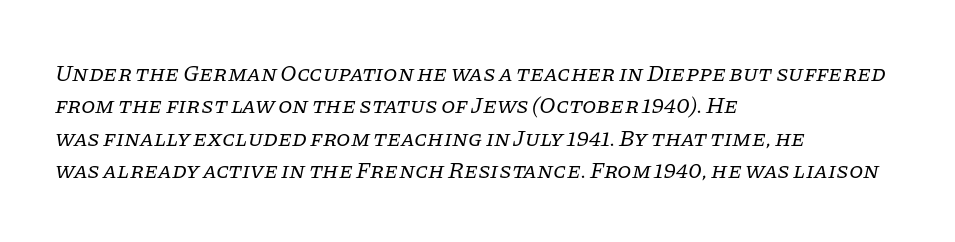
Layout note: lines flush left. Looking at the ascenders, they clearly lean. The rows are spaced the way most documents space them. Letters have the restrained weight of plain body copy at most.
